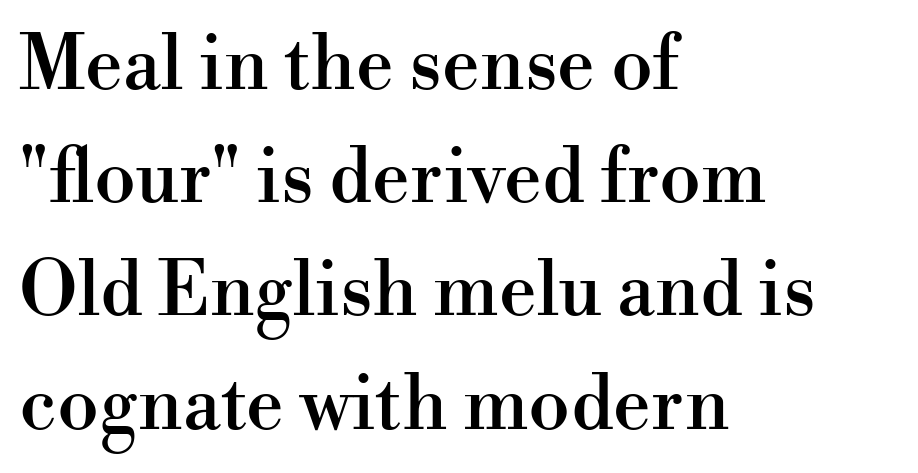
No italicization has been applied; the sample stays upright. A clean baseline with only descenders dipping below it. A typesetter would label this face a serif. The typesetter chose a ragged-right arrangement here. Quick note: interline space is typical. The gaps between neighbouring characters are ordinary and unremarkable.
